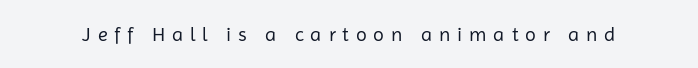
The image shows 20 px text type, upright; set unusually wide letter spacing (+0.34 em), not underlined.
